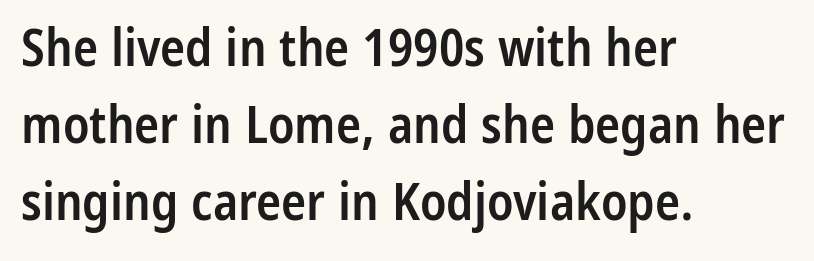
{"serif": "no", "italic": "no", "bold": "semi", "weight": "semibold", "width": "condensed", "stroke_contrast": "low", "x_height": "medium", "monospaced": "no", "underline": "no", "align": "left", "line_spacing": "normal", "line_spacing_ratio": 1.48, "letter_spacing": "normal", "letter_spacing_em": 0.0, "glyph_px": 52}
